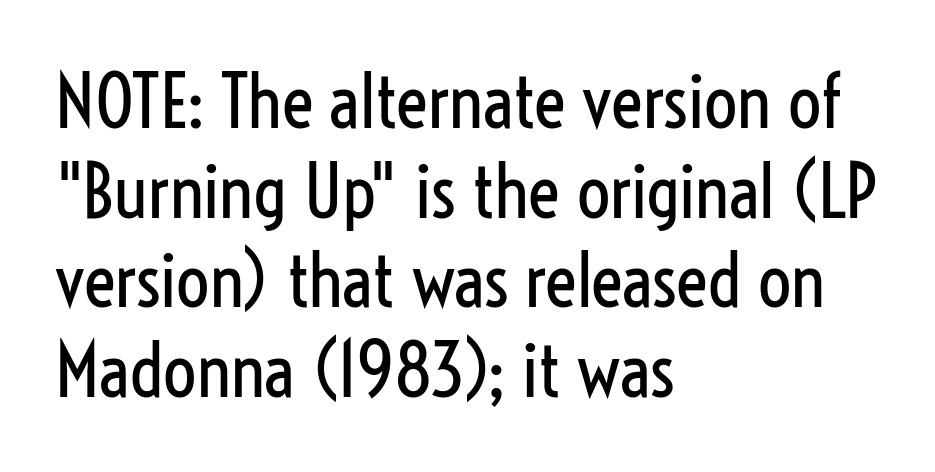
{"serif": "no", "italic": "no", "bold": "no", "weight": "regular", "width": "condensed", "stroke_contrast": "low", "x_height": "medium", "monospaced": "no", "underline": "no", "align": "left", "line_spacing_ratio": 1.21, "letter_spacing": "normal", "letter_spacing_em": 0.0, "glyph_px": 74}
